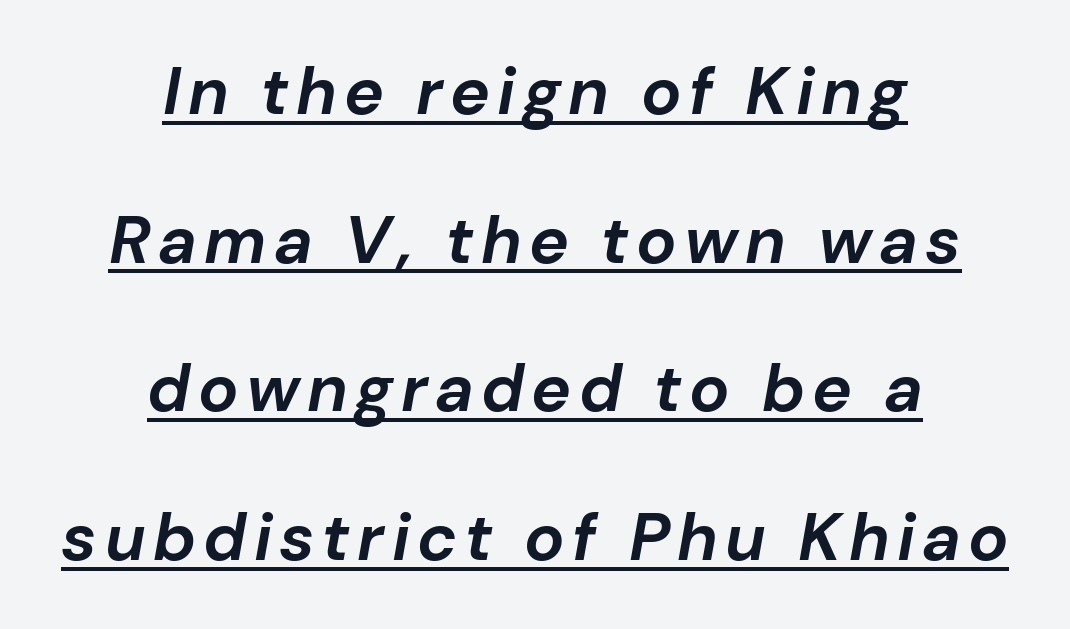
Baseline-to-baseline distance is far greater than the letter height. The rendering uses the underline text-decoration. Varying glyph widths throughout — classic text-font behaviour. The face used here has a pronounced slope to its letters. Centered paragraph, ragged on both sides. As a designer I'd log this as weight 700, bold.
